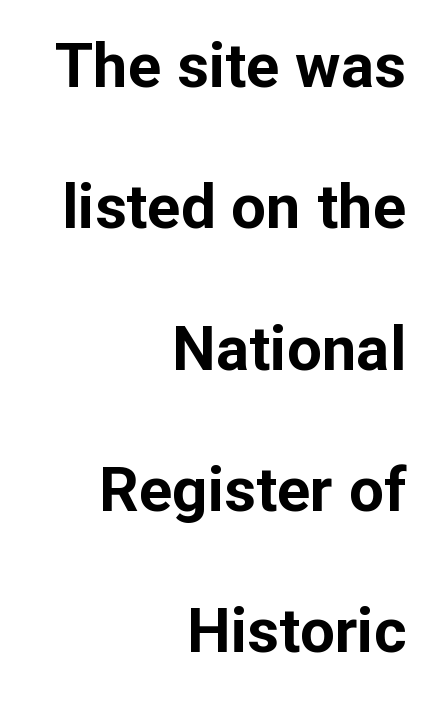
The string is rendered with underlining switched off. In CSS terms this would be text-align: right. The passage shown has conventional tracking throughout. Is this a fixed-width face? No — the glyphs have proportional, varying widths. Each letter's strokes conclude bluntly, with no projecting serifs.
